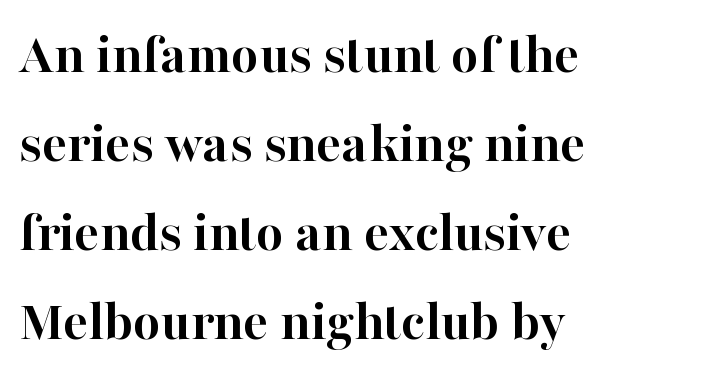
{"serif": "yes", "italic": "no", "bold": "yes", "weight": "semibold", "width": "normal", "stroke_contrast": "high", "x_height": "medium", "monospaced": "no", "underline": "no", "align": "left", "line_spacing": "normal", "line_spacing_ratio": 1.51, "letter_spacing": "normal", "letter_spacing_em": 0.0, "glyph_px": 59}
